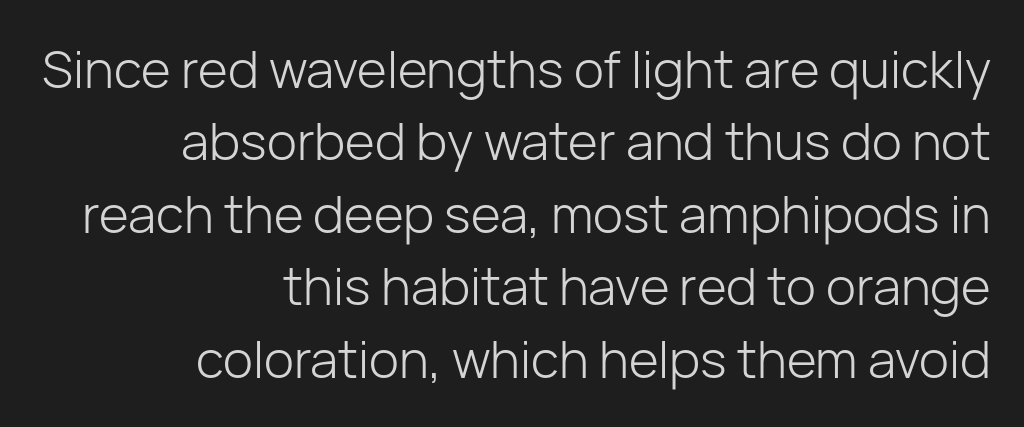
The image shows 51 px light sans-serif type, upright; set right-aligned, normal line spacing (1.42x), normal letter spacing, not underlined; low stroke contrast and a medium x-height.
